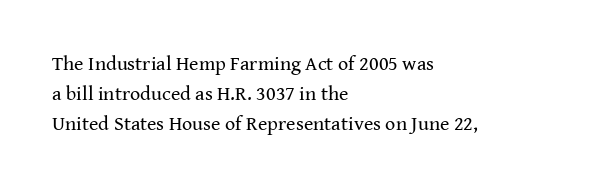
Q: Is the text bold? A: No.
Q: Is the text italic (slanted)? A: No, it is upright.
Q: Is the text underlined? A: No.
Q: How is the paragraph aligned? A: Left-aligned.
Q: Is the spacing between letters normal or unusually wide? A: Normal.
Q: Is the spacing between lines tight, normal or loose? A: Normal.
